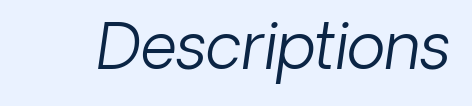
The image shows 63 px light sans-serif type; set normal letter spacing, not underlined; low stroke contrast and a medium x-height.
